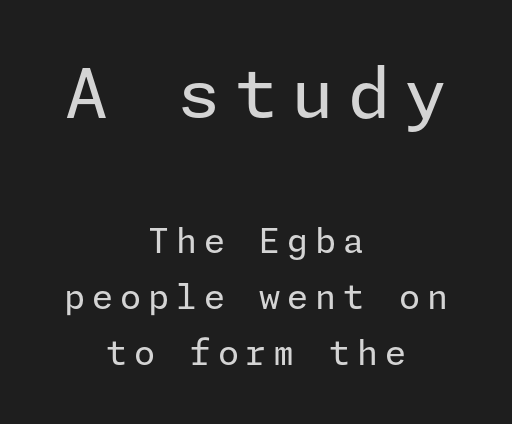
{"serif": "no", "italic": "no", "bold": "no", "weight": "regular", "width": "normal", "stroke_contrast": "low", "x_height": "medium", "underline": "no", "align": "center", "line_spacing": "normal", "line_spacing_ratio": 1.64, "letter_spacing": "wide", "letter_spacing_em": 0.2, "larger_block": "first", "size_ratio": 2.03, "glyph_px": 69}
